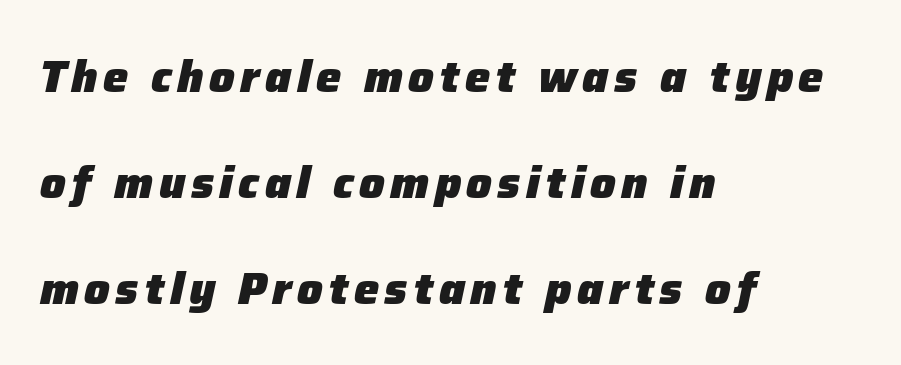
In terms of leading, this rendering errs on the spacious side. Each letter keeps its own natural width here, so spacing adapts to shape. Honestly, there is no underline to notice here at all. These lines carry a lot of weight — the face is fully bold. Every row of glyphs begins at an identical x-position on the left. Slanted lettering throughout.
